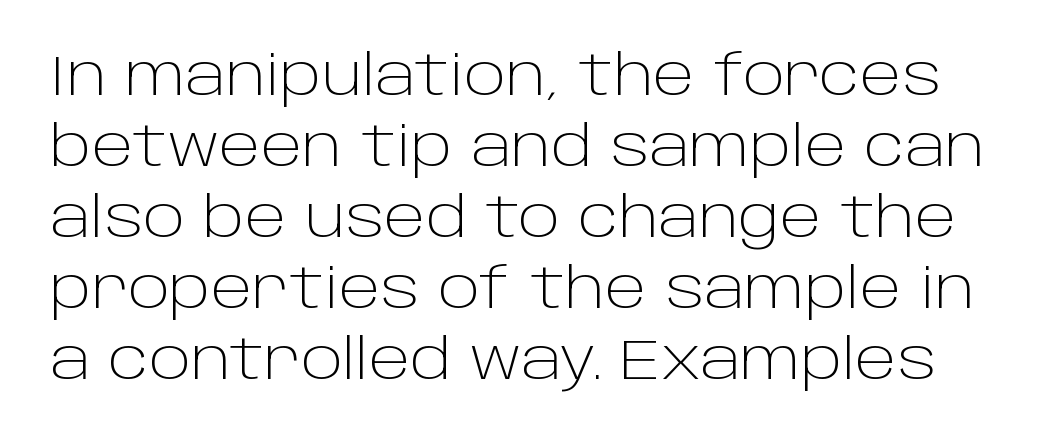
The image shows 56 px light sans-serif type, upright; set normal line spacing (1.27x), normal letter spacing, not underlined; low stroke contrast and a large x-height.
